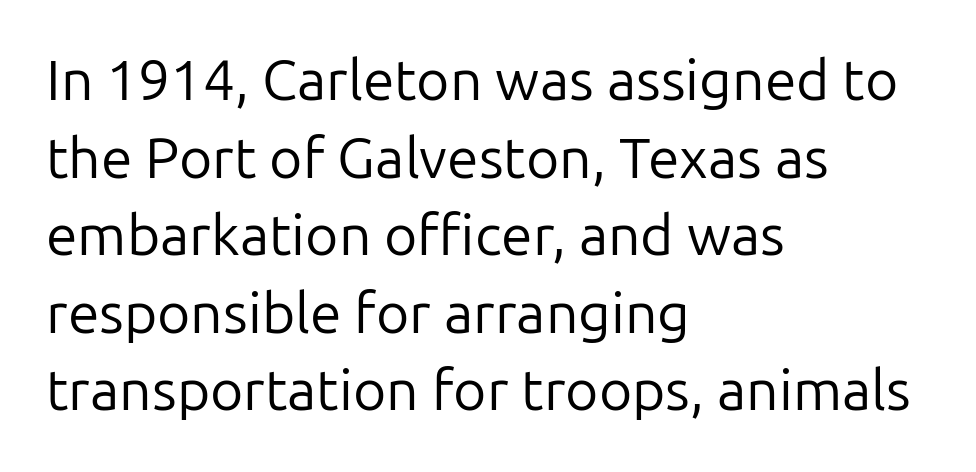
{"serif": "no", "italic": "no", "bold": "no", "weight": "regular", "width": "normal", "stroke_contrast": "low", "x_height": "medium", "monospaced": "no", "underline": "no", "align": "left", "line_spacing": "normal", "line_spacing_ratio": 1.36, "letter_spacing": "normal", "letter_spacing_em": 0.0, "glyph_px": 57}
